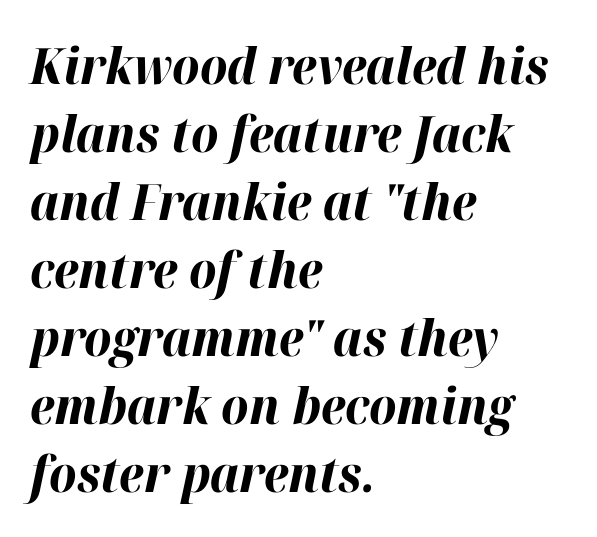
{"italic": "yes", "lean": "right", "slant_degrees": 12, "bold": "yes", "weight": "bold", "width": "normal", "stroke_contrast": "high", "x_height": "medium", "monospaced": "no", "underline": "no", "align": "left", "line_spacing": "normal", "line_spacing_ratio": 1.36, "letter_spacing": "normal", "letter_spacing_em": 0.0, "glyph_px": 50}
